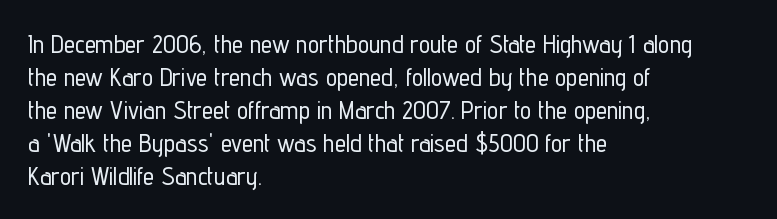
Q: Is the text italic (slanted)? A: No, it is upright.
Q: Is the text underlined? A: No.
Q: How is the paragraph aligned? A: Left-aligned.
Q: Is the spacing between letters normal or unusually wide? A: Normal.
Q: Is the spacing between lines tight, normal or loose? A: Normal.
